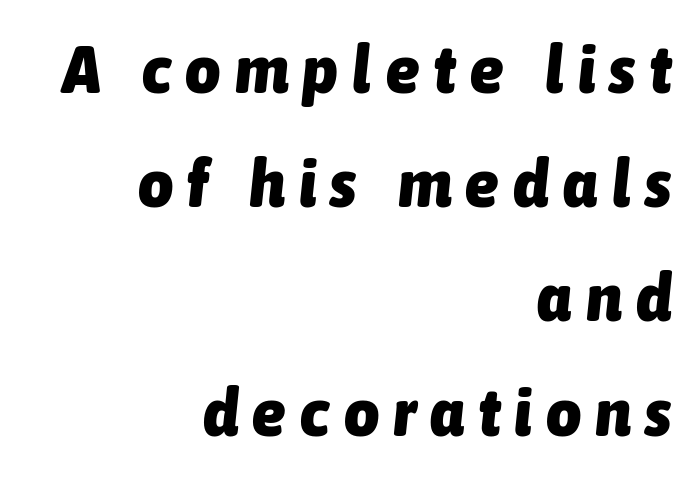
{"italic": "yes", "lean": "right", "slant_degrees": 6, "bold": "yes", "weight": "heavy", "width": "condensed", "stroke_contrast": "low", "x_height": "medium", "monospaced": "no", "underline": "no", "align": "right", "line_spacing": "normal", "line_spacing_ratio": 1.68, "letter_spacing": "wide", "letter_spacing_em": 0.21, "glyph_px": 68}
